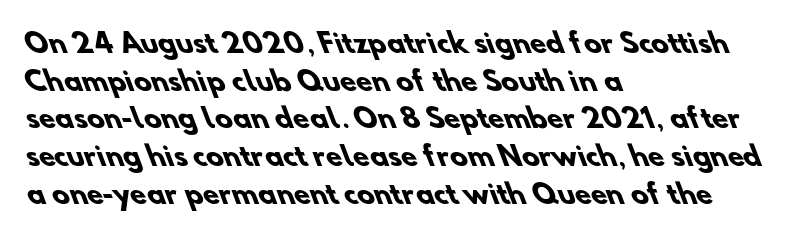
The image shows 26 px bold type; set left-aligned, normal line spacing (1.45x), normal letter spacing, not underlined.
